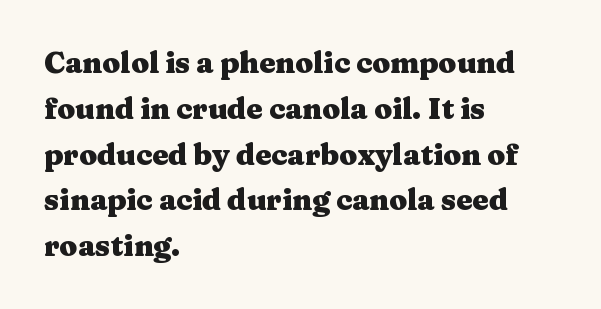
The image shows 29 px heavy, wide serif type, upright; set left-aligned, normal line spacing (1.58x), normal letter spacing, not underlined; medium stroke contrast and a medium x-height.
